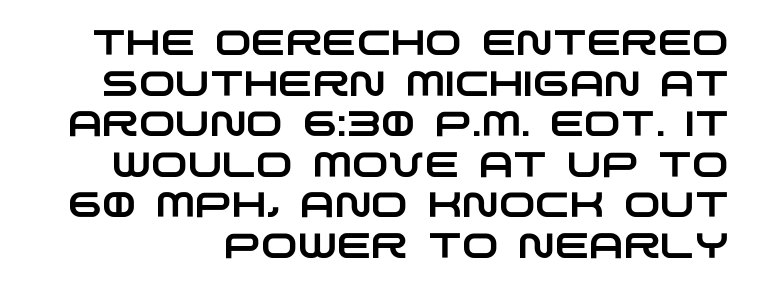
Is this a fixed-width face? No — the glyphs have proportional, varying widths. The characters display no serif detailing; their extremities are plain. The words here are not underlined. The passage shown has conventional tracking throughout.
